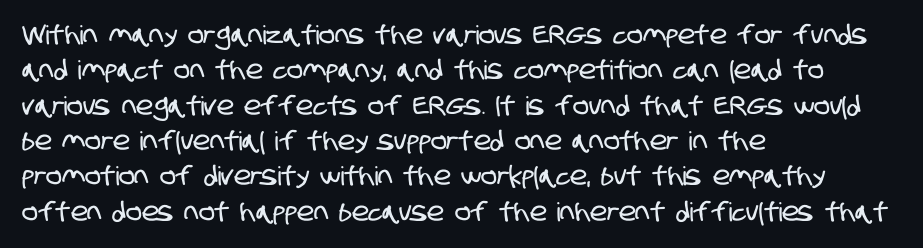
The image shows 26 px text type; set left-aligned, normal line spacing (1.36x), normal letter spacing, not underlined.
